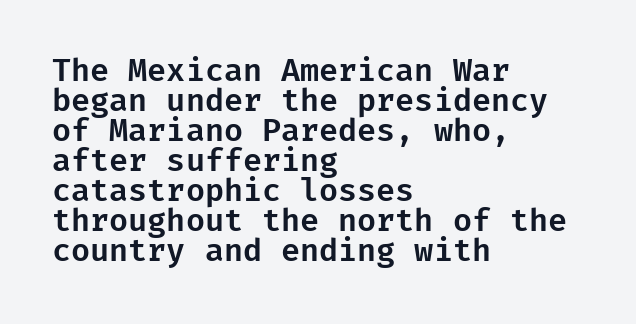
The image shows 31 px sans-serif type, upright; set left-aligned, tight line spacing (0.97x), normal letter spacing, not underlined; low stroke contrast and a medium x-height.
